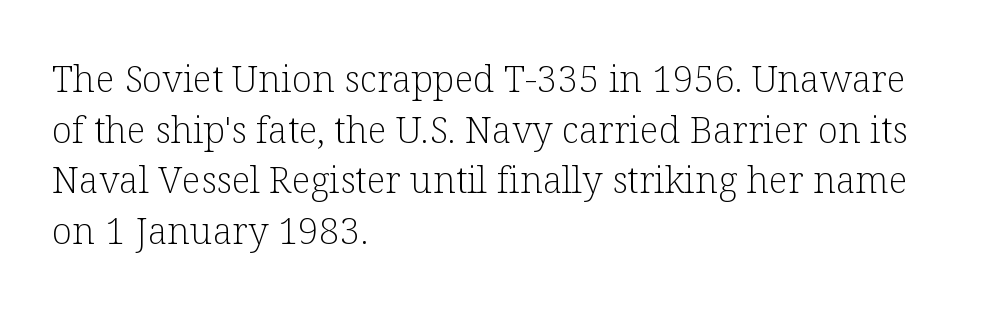
{"serif": "yes", "italic": "no", "bold": "no", "weight": "light", "width": "normal", "stroke_contrast": "low", "x_height": "medium", "monospaced": "no", "underline": "no", "align": "left", "line_spacing": "normal", "line_spacing_ratio": 1.37, "letter_spacing": "normal", "letter_spacing_em": 0.0, "glyph_px": 37}
